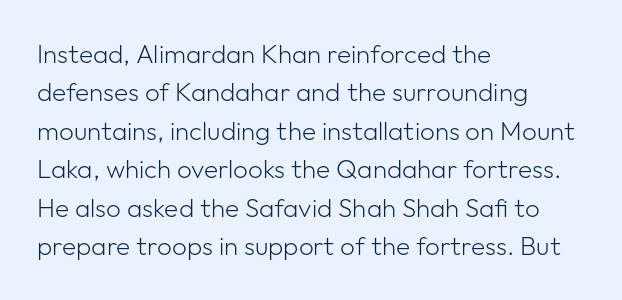
The image shows 26 px text type, upright; set left-aligned, normal line spacing (1.48x), normal letter spacing, not underlined.
